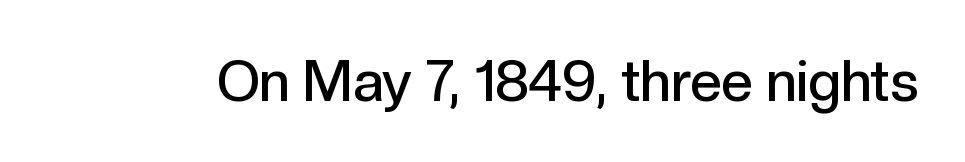
Summary of weight: moderately heavy, a semibold. Note the varied advance widths — an 'i' is clearly narrower than an 'm'. Clear beneath every line of the passage. Every character sits straight up, as roman type does.
